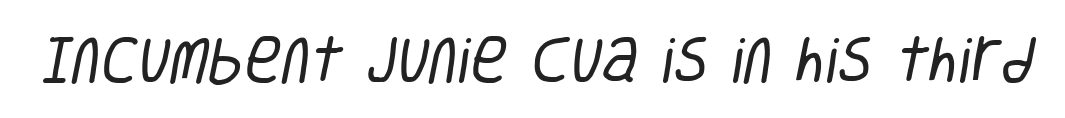
{"serif": "no", "bold": "no", "weight": "regular", "width": "condensed", "stroke_contrast": "low", "x_height": "large", "monospaced": "no", "underline": "no", "letter_spacing": "normal", "letter_spacing_em": 0.0, "glyph_px": 51}
